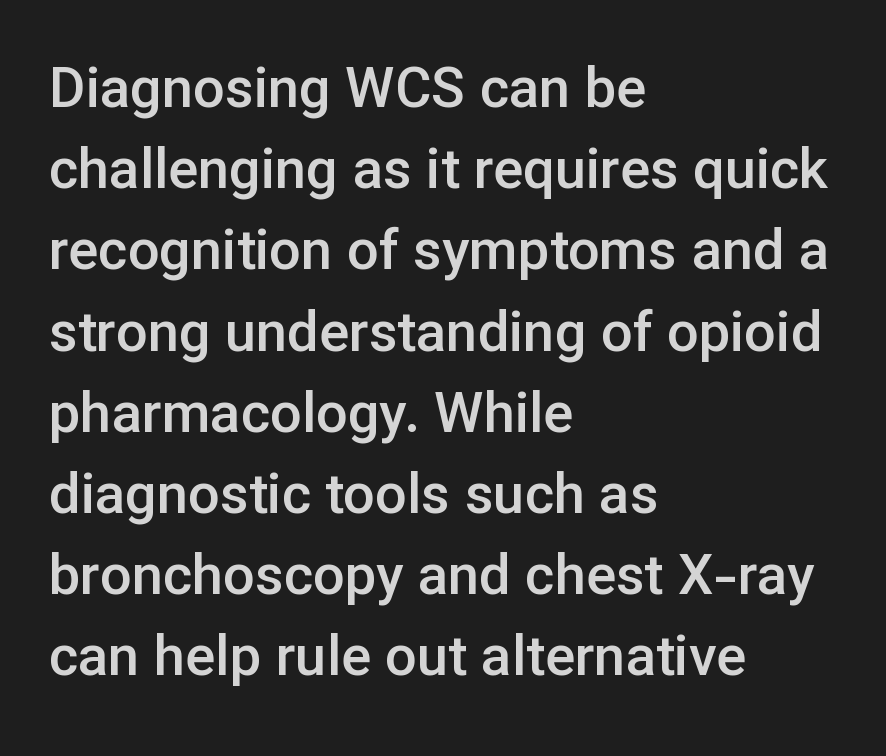
{"serif": "no", "italic": "no", "bold": "semi", "weight": "semibold", "width": "normal", "stroke_contrast": "low", "x_height": "medium", "monospaced": "no", "underline": "no", "align": "left", "line_spacing": "normal", "line_spacing_ratio": 1.45, "letter_spacing": "normal", "letter_spacing_em": 0.0, "glyph_px": 56}
